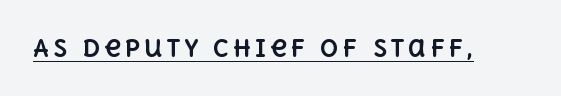
{"italic": "no", "bold": "yes", "underline": "yes", "glyph_px": 23}
